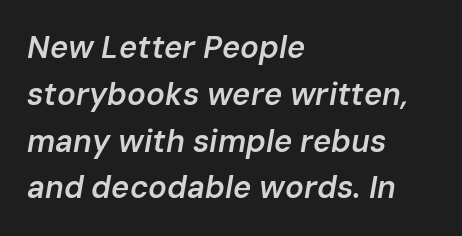
Q: Is the text bold? A: Semi-bold.
Q: Is the text italic (slanted)? A: Yes, it leans right by about 10 degrees.
Q: Is the text underlined? A: No.
Q: How is the paragraph aligned? A: Left-aligned.
Q: Is the spacing between letters normal or unusually wide? A: Normal.
Q: Is the spacing between lines tight, normal or loose? A: Normal.
Q: Width (condensed, normal, or wide)? A: Normal.
Q: Stroke contrast? A: Low.
Q: x-height? A: Medium.
Q: Monospaced? A: No.
